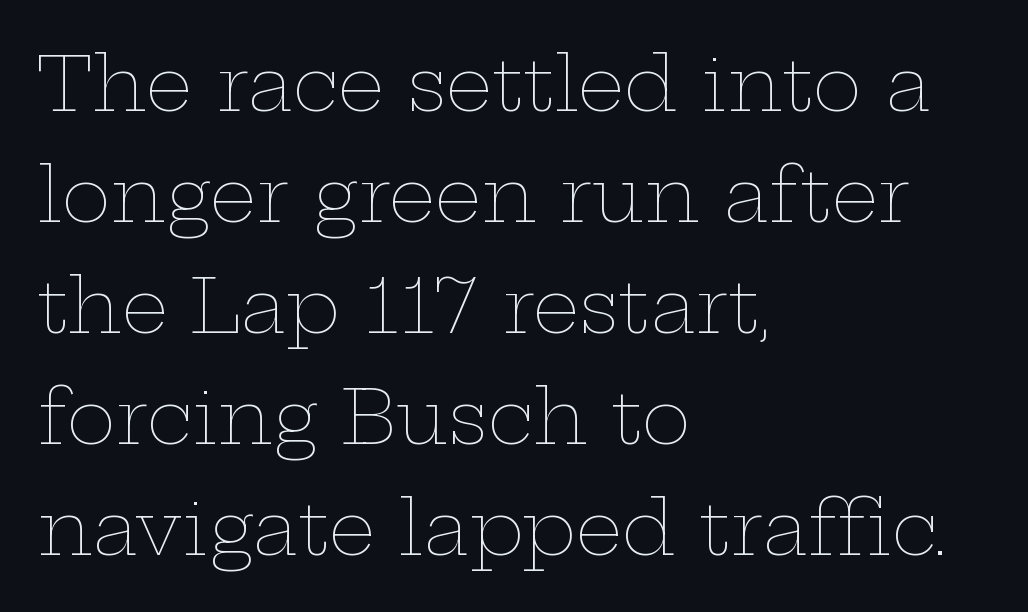
The image shows 74 px thin, wide type, upright; set left-aligned, normal line spacing (1.5x), normal letter spacing, not underlined; low stroke contrast and a medium x-height.
